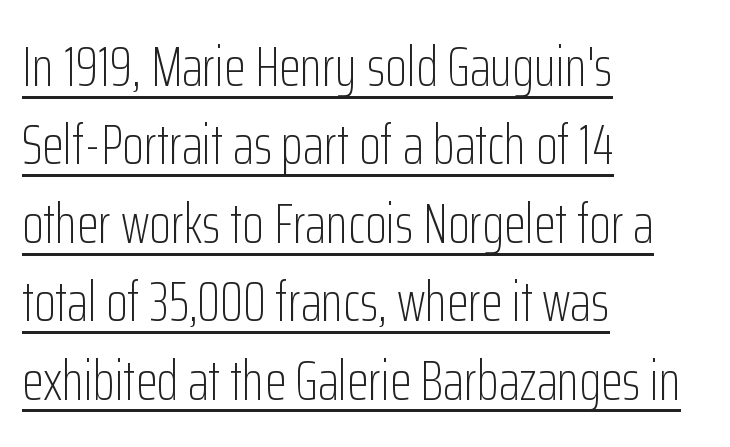
The image shows 56 px light, condensed sans-serif type, upright; set left-aligned, normal line spacing (1.4x), normal letter spacing, underlined; low stroke contrast and a medium x-height.
